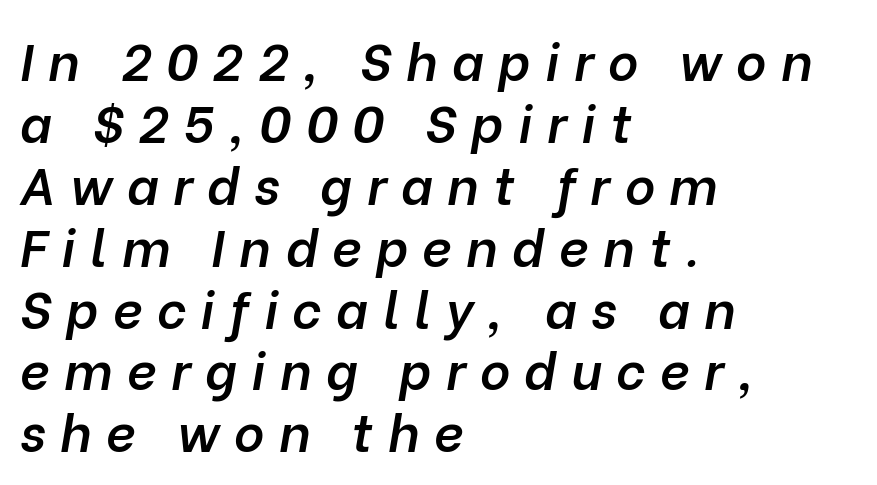
Q: Is the text bold? A: Semi-bold.
Q: Is the text italic (slanted)? A: Yes, it leans right by about 10 degrees.
Q: Is the text underlined? A: No.
Q: How is the paragraph aligned? A: Left-aligned.
Q: Is the spacing between letters normal or unusually wide? A: Unusually wide.
Q: Width (condensed, normal, or wide)? A: Normal.
Q: Stroke contrast? A: Low.
Q: x-height? A: Medium.
Q: Monospaced? A: No.
